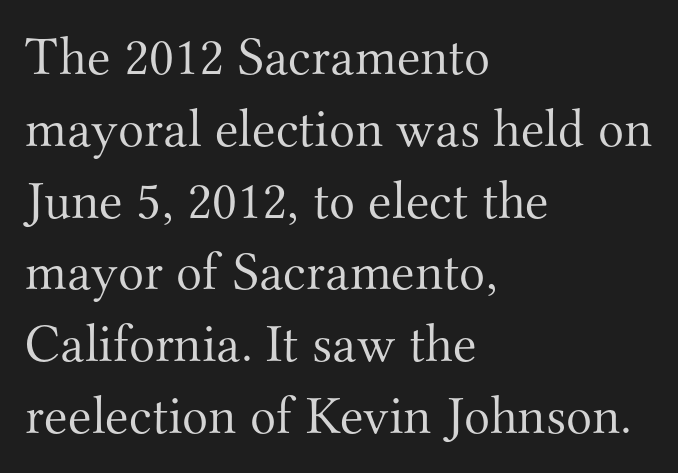
Q: Is the text bold? A: No.
Q: Is the text italic (slanted)? A: No, it is upright.
Q: Is the typeface a serif or a sans-serif typeface? A: Serif.
Q: Is the text underlined? A: No.
Q: How is the paragraph aligned? A: Left-aligned.
Q: Is the spacing between letters normal or unusually wide? A: Normal.
Q: Is the spacing between lines tight, normal or loose? A: Normal.
Q: Width (condensed, normal, or wide)? A: Normal.
Q: Stroke contrast? A: Medium.
Q: x-height? A: Small.
Q: Monospaced? A: No.
